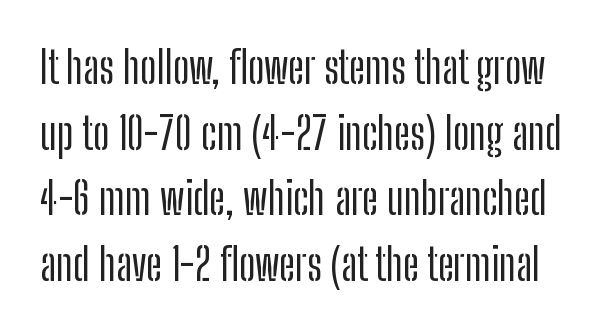
The image shows 44 px condensed sans-serif type, upright; set normal line spacing (1.49x), normal letter spacing, not underlined; low stroke contrast and a medium x-height.
